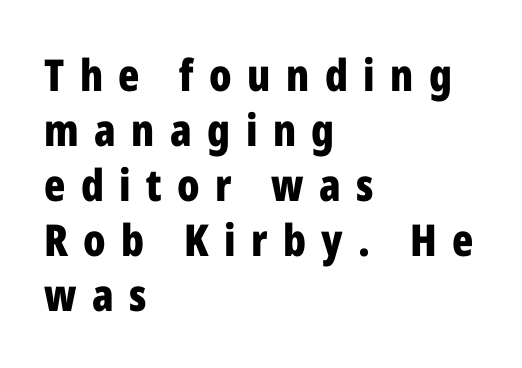
{"serif": "no", "italic": "no", "bold": "yes", "weight": "bold", "width": "condensed", "stroke_contrast": "low", "x_height": "medium", "monospaced": "no", "underline": "no", "align": "left", "line_spacing": "normal", "line_spacing_ratio": 1.25, "letter_spacing": "wide", "letter_spacing_em": 0.35, "glyph_px": 44}
